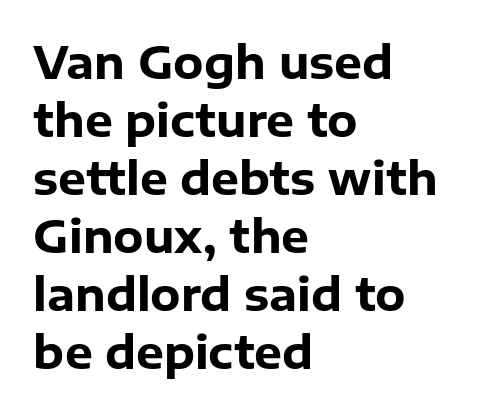
The image shows 44 px heavy sans-serif type, upright; set left-aligned, normal line spacing (1.32x), normal letter spacing, not underlined; low stroke contrast and a medium x-height.
